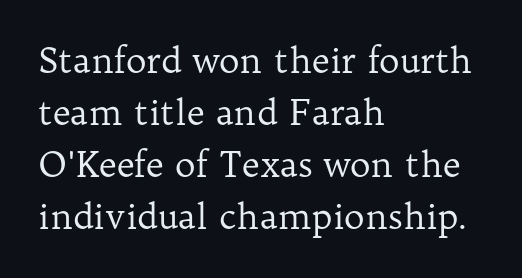
Q: Is the text bold? A: No.
Q: Is the text italic (slanted)? A: No, it is upright.
Q: Is the typeface a serif or a sans-serif typeface? A: Serif.
Q: Is the text underlined? A: No.
Q: How is the paragraph aligned? A: Left-aligned.
Q: Is the spacing between letters normal or unusually wide? A: Normal.
Q: Is the spacing between lines tight, normal or loose? A: Normal.
Q: Width (condensed, normal, or wide)? A: Normal.
Q: Stroke contrast? A: Low.
Q: x-height? A: Medium.
Q: Monospaced? A: No.
